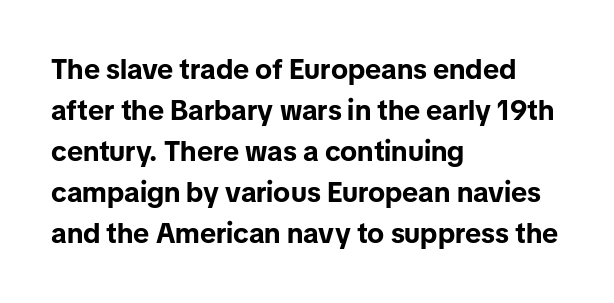
Q: Is the text bold? A: Yes.
Q: Is the text italic (slanted)? A: No, it is upright.
Q: Is the typeface a serif or a sans-serif typeface? A: Sans-serif.
Q: Is the text underlined? A: No.
Q: How is the paragraph aligned? A: Left-aligned.
Q: Is the spacing between letters normal or unusually wide? A: Normal.
Q: Is the spacing between lines tight, normal or loose? A: Normal.
Q: Width (condensed, normal, or wide)? A: Normal.
Q: Stroke contrast? A: Low.
Q: x-height? A: Medium.
Q: Monospaced? A: No.
